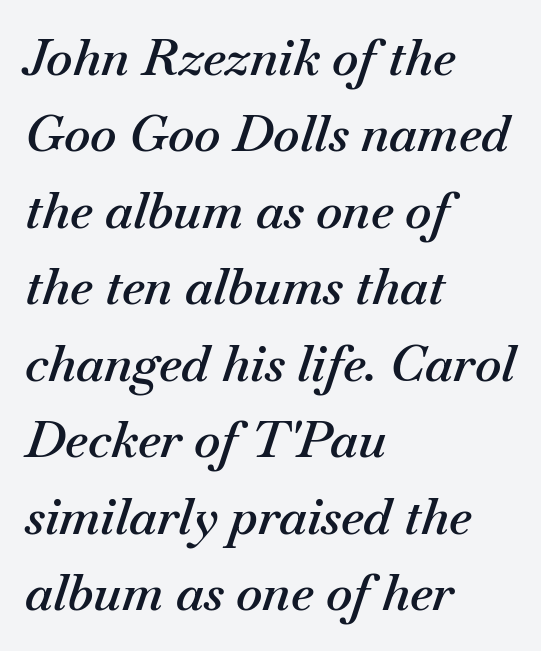
Q: Is the text bold? A: Semi-bold.
Q: Is the text italic (slanted)? A: Yes, it leans right by about 18 degrees.
Q: Is the text underlined? A: No.
Q: How is the paragraph aligned? A: Left-aligned.
Q: Is the spacing between letters normal or unusually wide? A: Normal.
Q: Is the spacing between lines tight, normal or loose? A: Normal.
Q: Width (condensed, normal, or wide)? A: Normal.
Q: Stroke contrast? A: Medium.
Q: x-height? A: Small.
Q: Monospaced? A: No.
